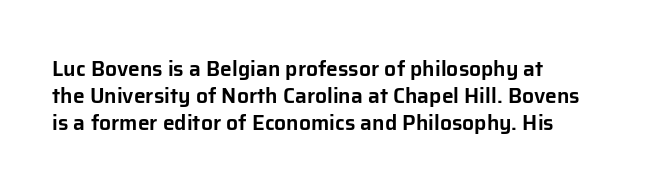
{"italic": "no", "underline": "no", "align": "left", "line_spacing": "normal", "line_spacing_ratio": 1.28, "letter_spacing": "normal", "letter_spacing_em": 0.0, "glyph_px": 21}
